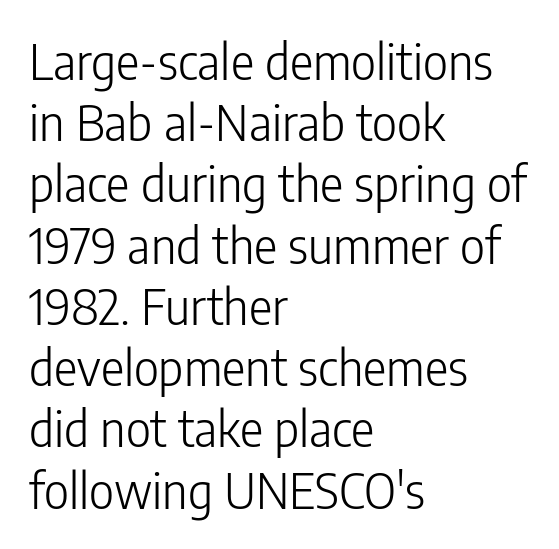
Clear beneath every line of the passage. These lines keep a tight, regular rhythm from letter to letter. Rendered with straight, roman letterforms. These glyphs show unthickened strokes, regular width or finer. A student would call this left alignment; a typographer would say flush left, rag right.
